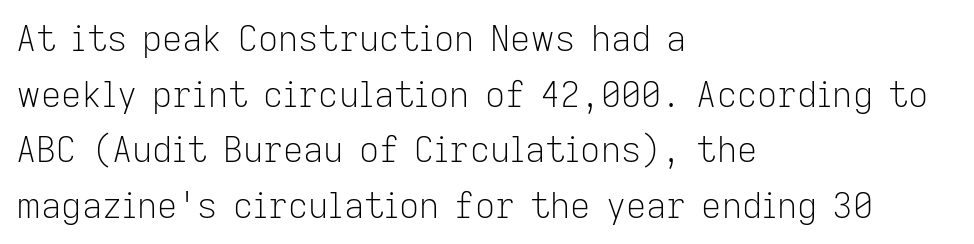
{"serif": "no", "italic": "no", "bold": "no", "weight": "light", "width": "normal", "stroke_contrast": "low", "x_height": "medium", "monospaced": "no", "underline": "no", "align": "left", "line_spacing": "normal", "line_spacing_ratio": 1.59, "letter_spacing": "normal", "letter_spacing_em": 0.0, "glyph_px": 35}
